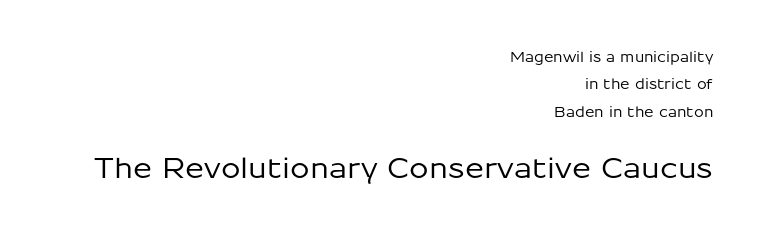
Each letter keeps its own natural width here, so spacing adapts to shape. In this sample the second text group is rendered at the bigger scale. Each new line begins a long way beneath the previous one. Any mark beneath the type? The region is blank. Tracking value appears to be zero — textbook default spacing. Each line ends at the same right margin while the left side varies.
